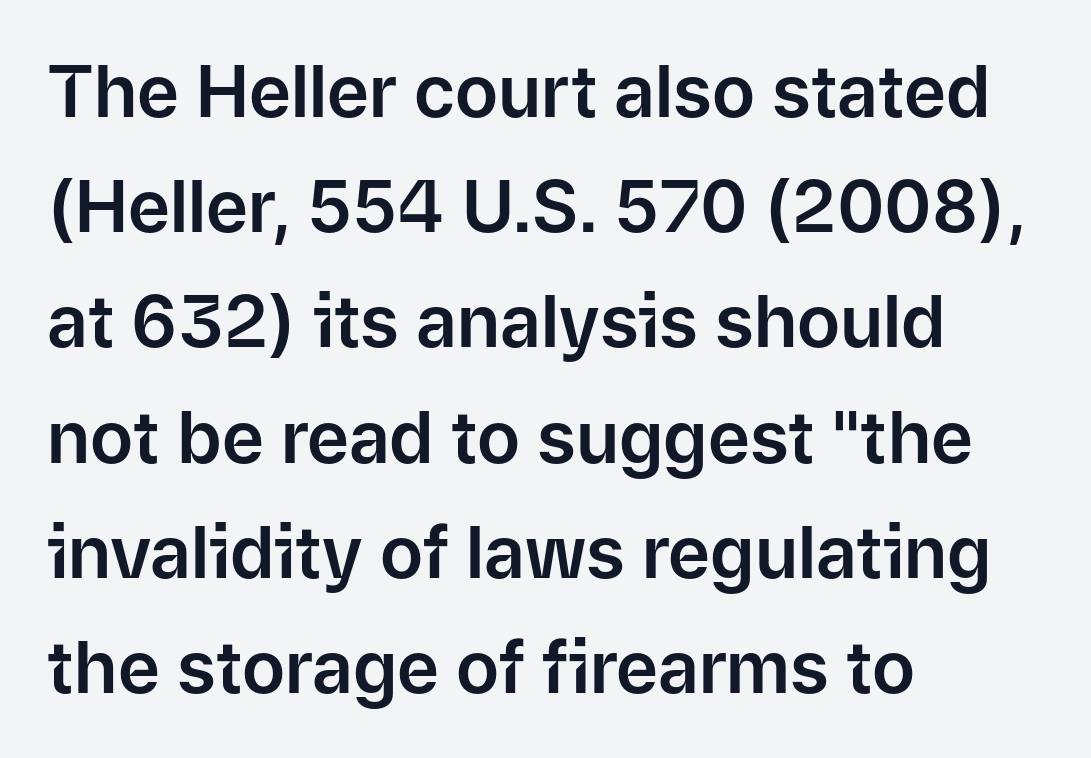
{"serif": "no", "italic": "no", "width": "normal", "stroke_contrast": "low", "x_height": "medium", "monospaced": "no", "underline": "no", "align": "left", "line_spacing": "normal", "line_spacing_ratio": 1.6, "letter_spacing": "normal", "letter_spacing_em": 0.0, "glyph_px": 72}
